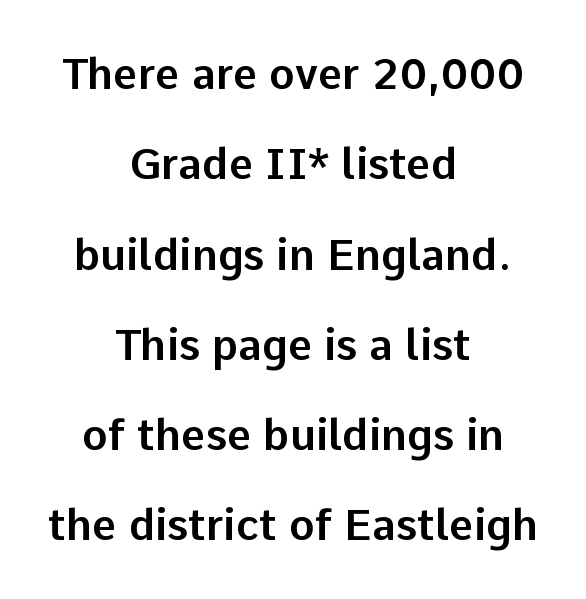
Q: Is the text italic (slanted)? A: No, it is upright.
Q: Is the typeface a serif or a sans-serif typeface? A: Sans-serif.
Q: Is the text underlined? A: No.
Q: How is the paragraph aligned? A: Centered.
Q: Is the spacing between letters normal or unusually wide? A: Normal.
Q: Is the spacing between lines tight, normal or loose? A: Loose.
Q: Width (condensed, normal, or wide)? A: Normal.
Q: Stroke contrast? A: Low.
Q: x-height? A: Medium.
Q: Monospaced? A: No.
